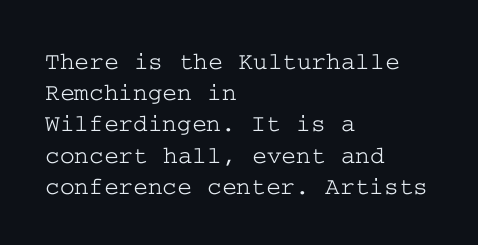
If you drew a line through each stem, it would be perfectly vertical. Leading: standard. The setting favours the left margin, as ordinary paragraphs usually do. Nobody touched the tracking dial on this one. Lines of text with bare space underneath.
